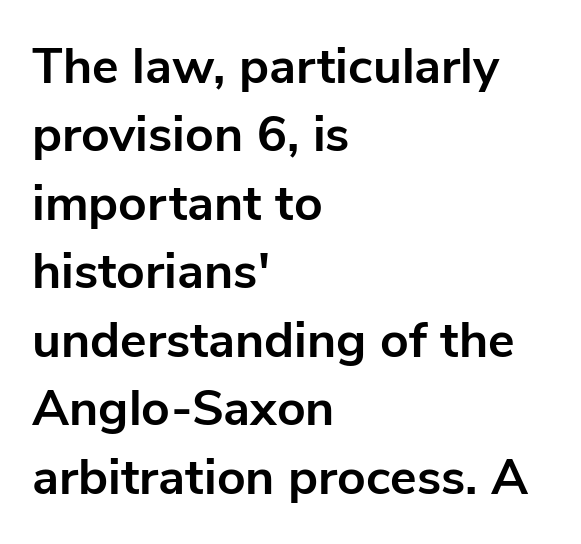
The image shows 50 px bold sans-serif type, upright; set left-aligned, normal line spacing (1.37x), normal letter spacing, not underlined; low stroke contrast and a medium x-height.
